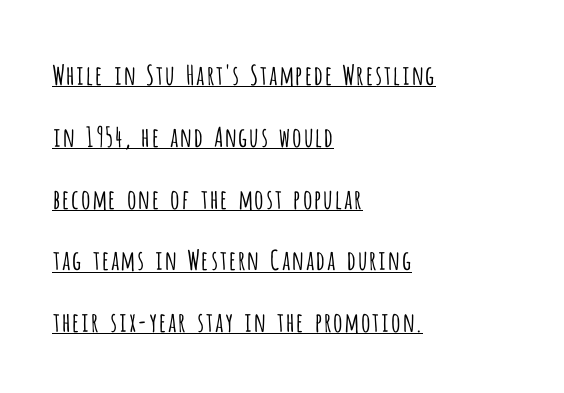
{"italic": "no", "bold": "no", "underline": "yes", "align": "left", "line_spacing": "loose", "line_spacing_ratio": 2.29, "letter_spacing": "normal", "letter_spacing_em": 0.0, "glyph_px": 27}
